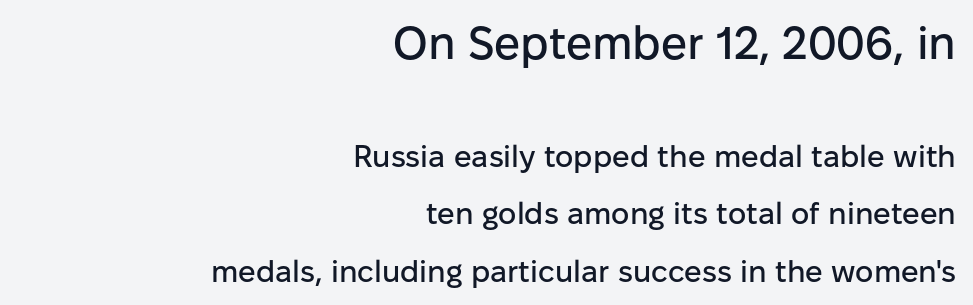
The image shows 46 px sans-serif type, upright; set right-aligned, line spacing 1.85x, normal letter spacing, not underlined; the first (top) block is 1.48x larger; low stroke contrast and a medium x-height.
